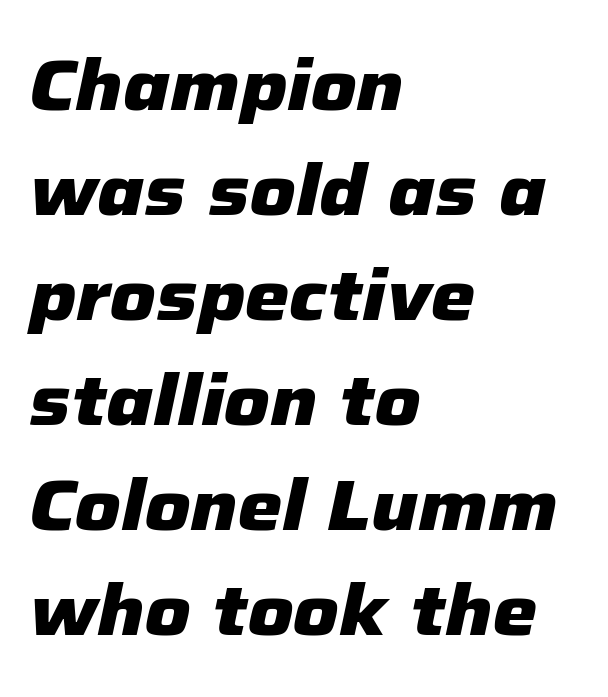
Q: Is the text bold? A: Yes.
Q: Is the text italic (slanted)? A: Yes, it leans right by about 12 degrees.
Q: Is the text underlined? A: No.
Q: How is the paragraph aligned? A: Left-aligned.
Q: Is the spacing between letters normal or unusually wide? A: Normal.
Q: Is the spacing between lines tight, normal or loose? A: Normal.
Q: Width (condensed, normal, or wide)? A: Normal.
Q: Stroke contrast? A: Low.
Q: x-height? A: Medium.
Q: Monospaced? A: No.
